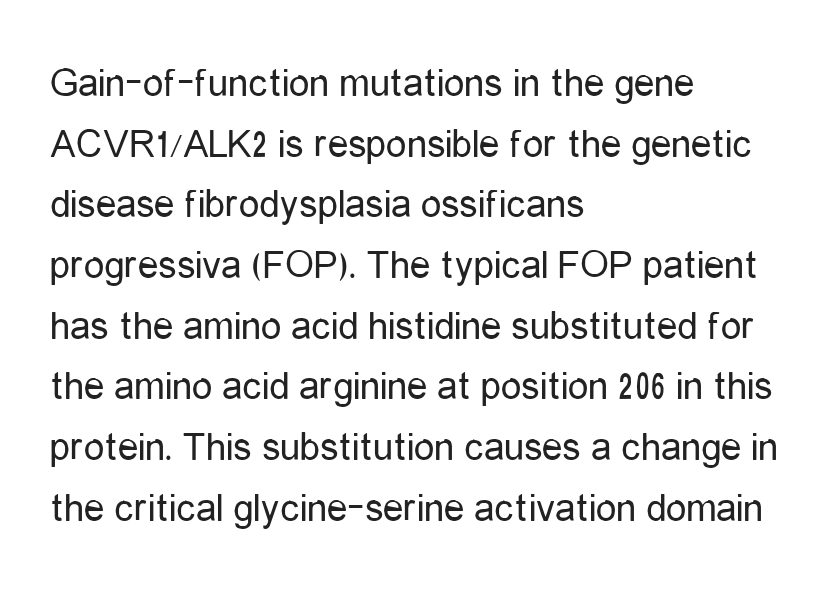
Regarding serifs, this sample does without them. Regarding leading, the lines here are spaced in the standard way. Just letters on the line, the space beneath them empty. Italic? Not at all — the glyphs are vertical. Students, note that the glyphs here touch the page at normal intervals. Where is the straight margin? On the left.
